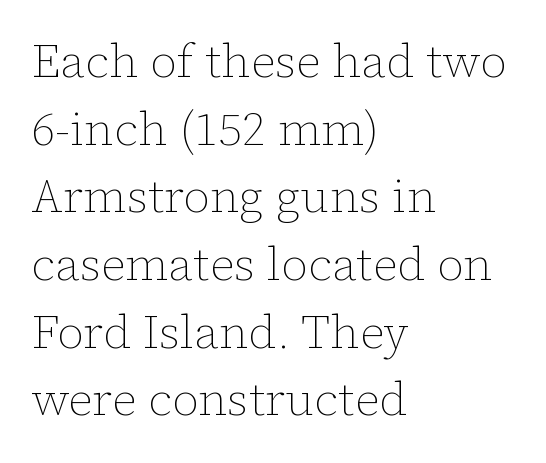
{"italic": "no", "bold": "no", "weight": "thin", "width": "normal", "stroke_contrast": "low", "x_height": "medium", "monospaced": "no", "underline": "no", "align": "left", "line_spacing": "normal", "line_spacing_ratio": 1.44, "letter_spacing": "normal", "letter_spacing_em": 0.0, "glyph_px": 47}
